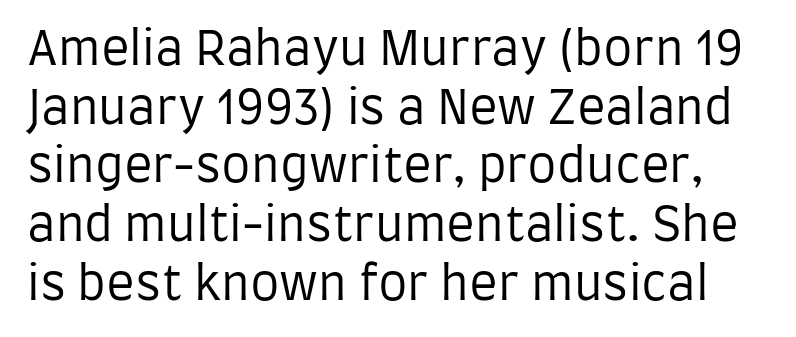
Heft: none added — not bold. Whoever set this chose a conventional vertical rhythm. The passage shown is typed in a proportional face where columns would drift. To sum up the face: it is a sans, with no serifs. Observe the ordinary spacing: letters are neighbours, not strangers.
